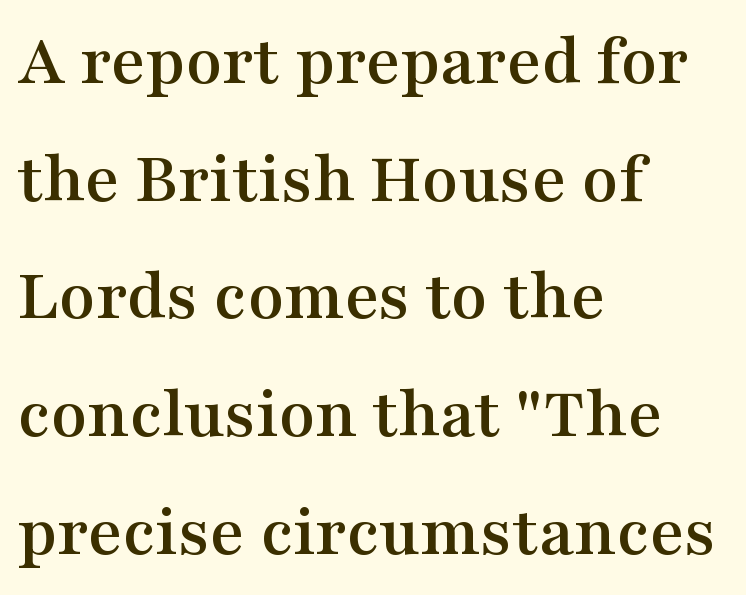
Q: Is the text italic (slanted)? A: No, it is upright.
Q: Is the typeface a serif or a sans-serif typeface? A: Serif.
Q: Is the text underlined? A: No.
Q: How is the paragraph aligned? A: Left-aligned.
Q: Is the spacing between letters normal or unusually wide? A: Normal.
Q: Is the spacing between lines tight, normal or loose? A: Normal.
Q: Width (condensed, normal, or wide)? A: Wide.
Q: Stroke contrast? A: Medium.
Q: x-height? A: Medium.
Q: Monospaced? A: No.
